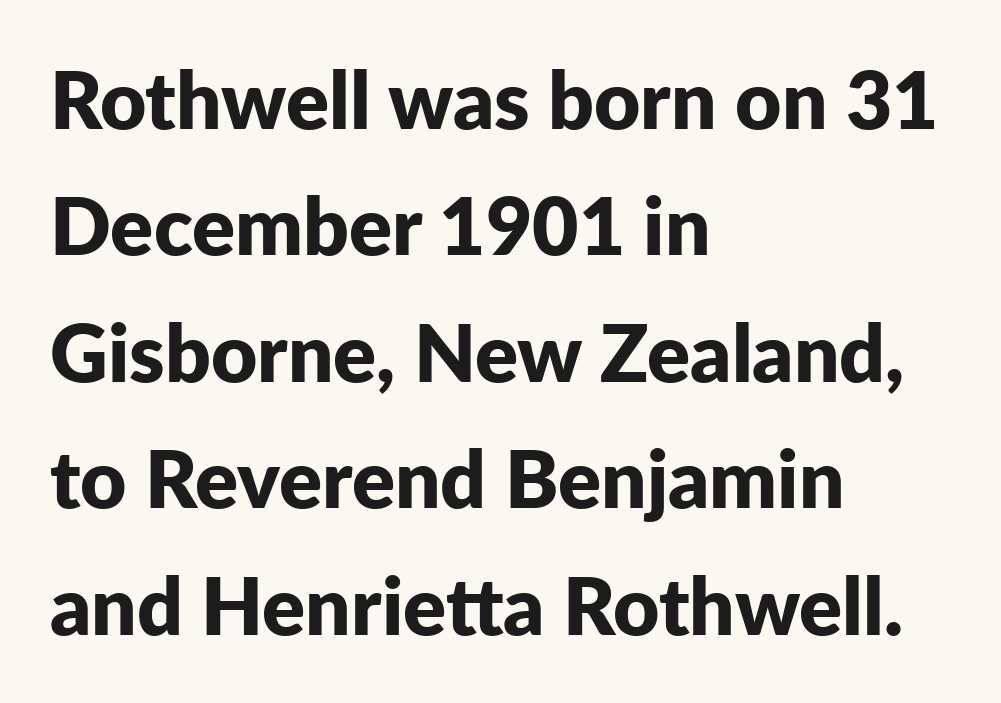
The image shows 80 px bold sans-serif type, upright; set left-aligned, normal line spacing (1.58x), normal letter spacing, not underlined; low stroke contrast and a medium x-height.
